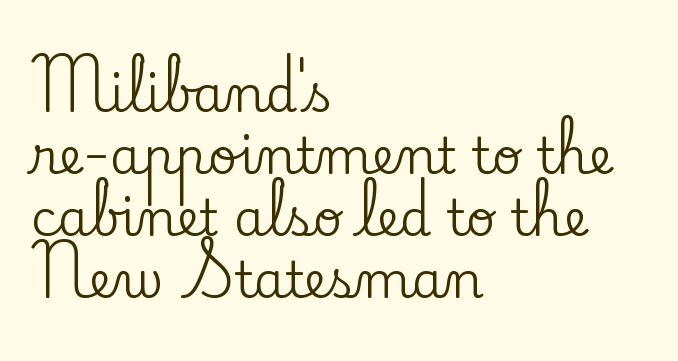
{"serif": "yes", "italic": "no", "width": "normal", "stroke_contrast": "low", "x_height": "small", "monospaced": "no", "underline": "no", "align": "left", "line_spacing_ratio": 1.24, "letter_spacing": "normal", "letter_spacing_em": 0.0, "glyph_px": 50}
